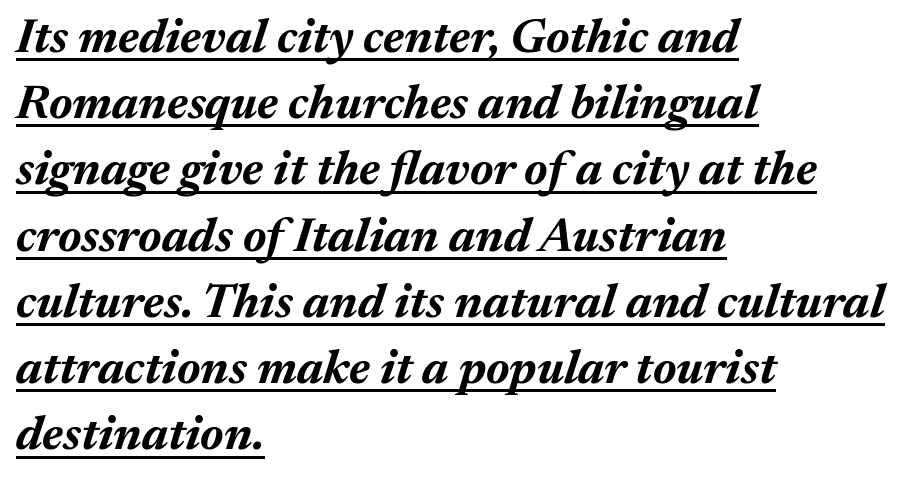
{"italic": "yes", "lean": "right", "slant_degrees": 17, "bold": "yes", "weight": "bold", "width": "normal", "stroke_contrast": "medium", "x_height": "medium", "monospaced": "no", "underline": "yes", "align": "left", "line_spacing": "normal", "line_spacing_ratio": 1.38, "letter_spacing": "normal", "letter_spacing_em": 0.0, "glyph_px": 48}
